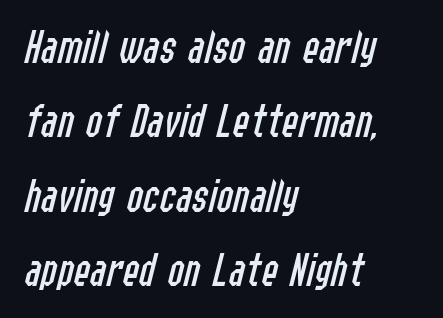
Q: Is the text bold? A: No.
Q: Is the text italic (slanted)? A: Yes, it leans right by about 14 degrees.
Q: Is the text underlined? A: No.
Q: How is the paragraph aligned? A: Left-aligned.
Q: Is the spacing between letters normal or unusually wide? A: Normal.
Q: Is the spacing between lines tight, normal or loose? A: Normal.
Q: Width (condensed, normal, or wide)? A: Condensed.
Q: Stroke contrast? A: Low.
Q: x-height? A: Medium.
Q: Monospaced? A: No.
